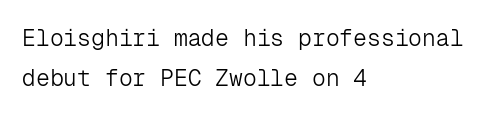
Q: Is the text bold? A: No.
Q: Is the text italic (slanted)? A: No, it is upright.
Q: Is the text underlined? A: No.
Q: How is the paragraph aligned? A: Left-aligned.
Q: Is the spacing between letters normal or unusually wide? A: Normal.
